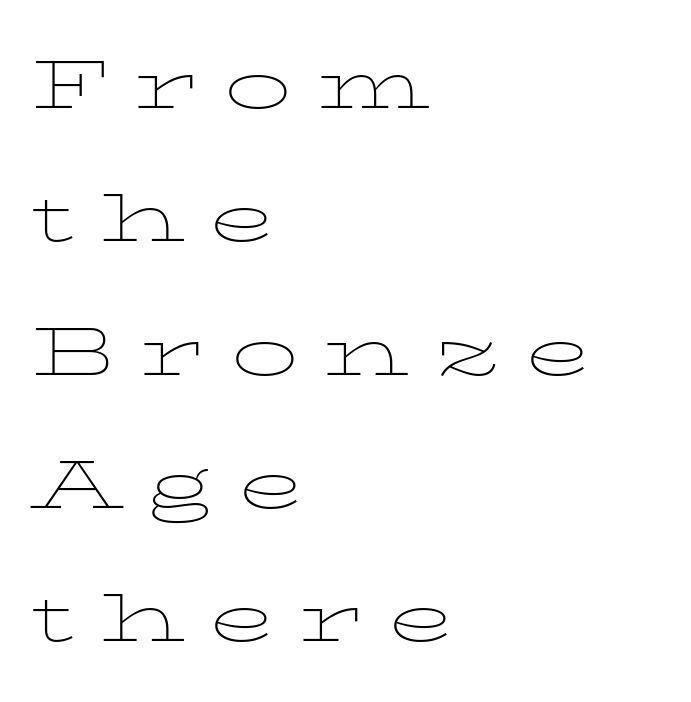
Characters remain perfectly vertical along every line. The glyphs in this specimen are seriffed. Someone cranked the tracking dial way up on this one. Quick note: interline space is abundant. The face looks like a standard text weight, possibly lighter.
